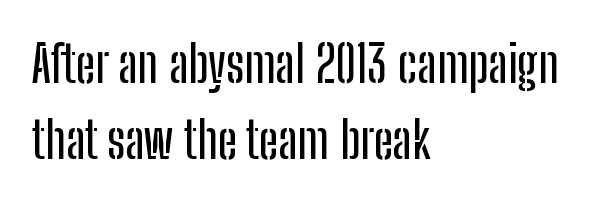
{"serif": "no", "italic": "no", "width": "condensed", "stroke_contrast": "low", "x_height": "medium", "monospaced": "no", "underline": "no", "align": "left", "line_spacing": "normal", "line_spacing_ratio": 1.49, "letter_spacing": "normal", "letter_spacing_em": 0.0, "glyph_px": 51}
